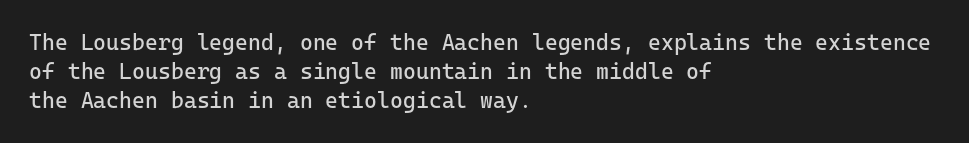
No extra ink here — the face is not bold. The ragged edge is on the right, which tells us the setting is flush left. Decoration check: the copy has no underline. Between one letter and the next there's only the usual sliver of space. No italicization has been applied; the sample stays upright. Successive baselines arrive at the customary interval.
